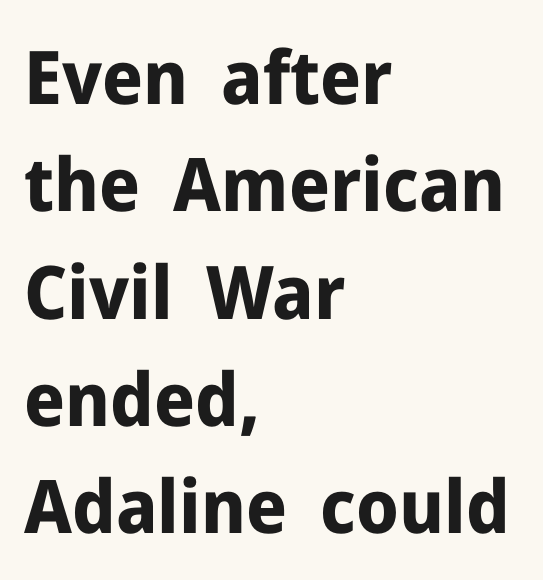
Q: Is the text bold? A: Yes.
Q: Is the text italic (slanted)? A: No, it is upright.
Q: Is the typeface a serif or a sans-serif typeface? A: Sans-serif.
Q: Is the text underlined? A: No.
Q: How is the paragraph aligned? A: Left-aligned.
Q: Is the spacing between letters normal or unusually wide? A: Normal.
Q: Is the spacing between lines tight, normal or loose? A: Normal.
Q: Width (condensed, normal, or wide)? A: Normal.
Q: Stroke contrast? A: Low.
Q: x-height? A: Medium.
Q: Monospaced? A: No.
